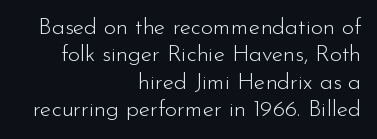
Q: Is the text bold? A: No.
Q: Is the text italic (slanted)? A: No, it is upright.
Q: Is the text underlined? A: No.
Q: How is the paragraph aligned? A: Right-aligned.
Q: Is the spacing between letters normal or unusually wide? A: Normal.
